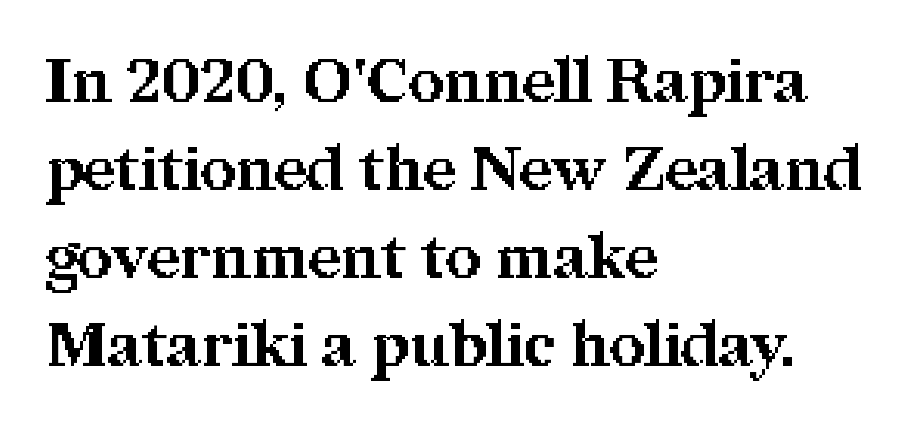
Observe the ordinary spacing: letters are neighbours, not strangers. Caption: bold face, heavy strokes. The glyphs in this specimen are seriffed. A typesetter would mark this as roman, not italic. Line starts are locked; line ends wander.
